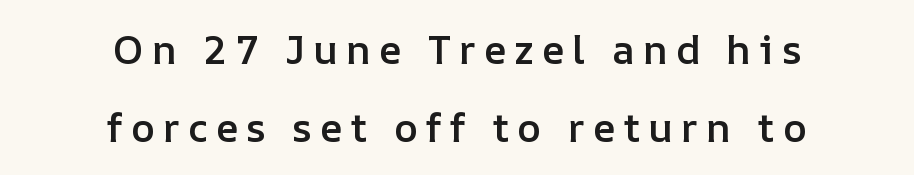
{"italic": "no", "bold": "semi", "weight": "semibold", "width": "normal", "stroke_contrast": "low", "x_height": "medium", "monospaced": "no", "underline": "no", "align": "center", "line_spacing": "loose", "line_spacing_ratio": 1.94, "letter_spacing": "wide", "letter_spacing_em": 0.2, "glyph_px": 40}
